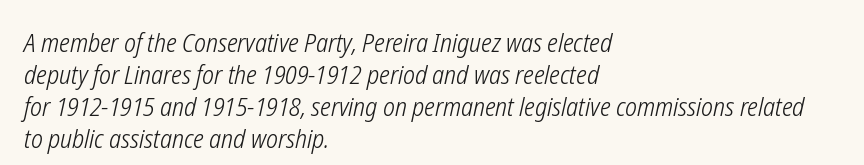
{"italic": "yes", "lean": "right", "slant_degrees": 12, "bold": "no", "underline": "no", "align": "left", "line_spacing_ratio": 1.23, "letter_spacing": "normal", "letter_spacing_em": 0.0, "glyph_px": 26}
